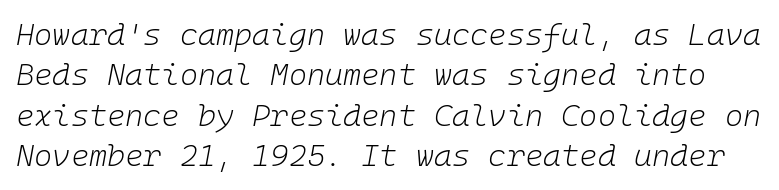
The image shows 31 px light type, italic (leaning right), monospaced; set normal line spacing (1.3x), normal letter spacing, not underlined; low stroke contrast and a medium x-height.
